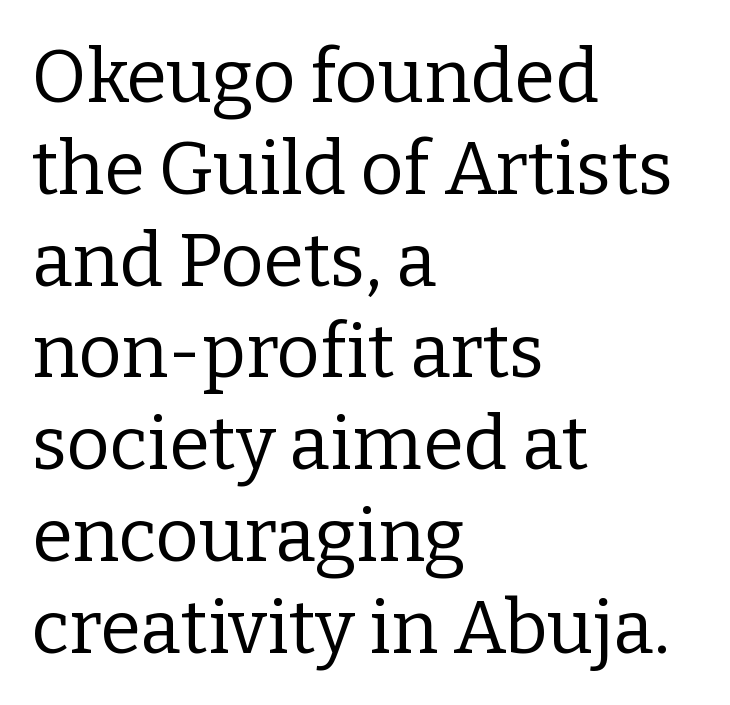
{"serif": "yes", "italic": "no", "bold": "no", "weight": "regular", "width": "normal", "stroke_contrast": "low", "x_height": "medium", "monospaced": "no", "underline": "no", "align": "left", "line_spacing_ratio": 1.24, "letter_spacing": "normal", "letter_spacing_em": 0.0, "glyph_px": 74}
